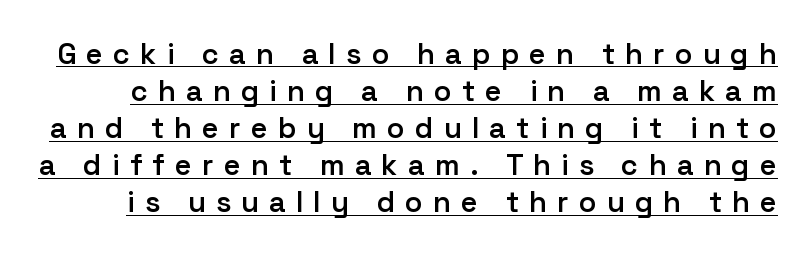
The image shows 29 px semibold sans-serif type, upright; set normal line spacing (1.28x), unusually wide letter spacing (+0.35 em), underlined; low stroke contrast and a medium x-height.
